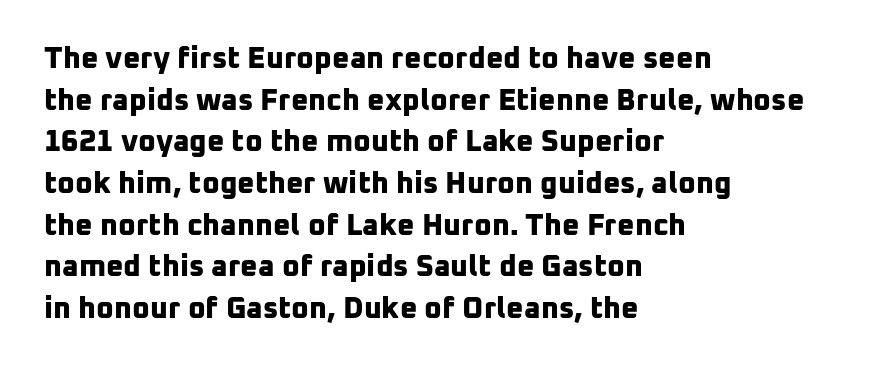
The image shows 30 px bold sans-serif type; set left-aligned, normal line spacing (1.39x), normal letter spacing, not underlined; low stroke contrast and a medium x-height.
